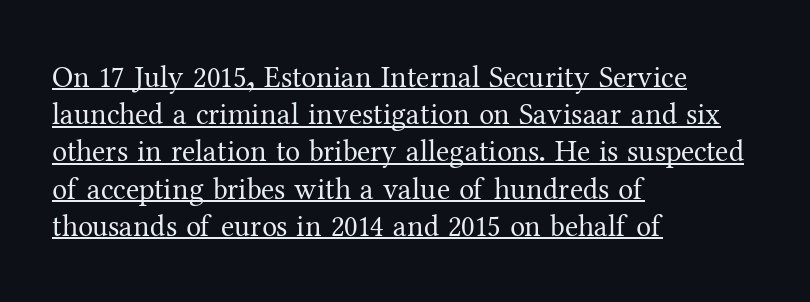
{"serif": "yes", "italic": "no", "bold": "no", "weight": "regular", "width": "normal", "stroke_contrast": "medium", "x_height": "medium", "monospaced": "no", "underline": "yes", "align": "left", "line_spacing_ratio": 1.24, "letter_spacing": "normal", "letter_spacing_em": 0.0, "glyph_px": 30}
